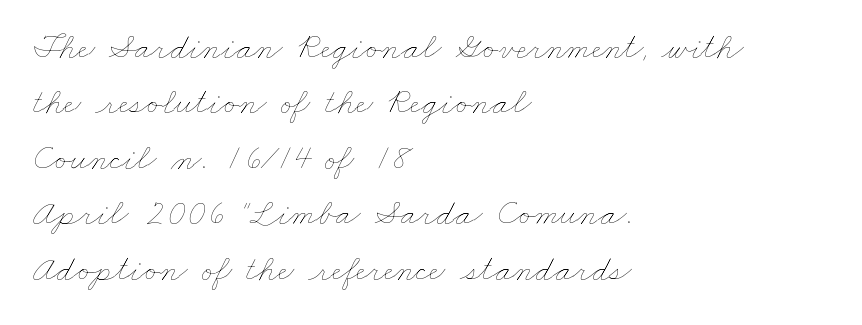
The image shows 36 px thin, wide type; set left-aligned, normal line spacing (1.54x), normal letter spacing, not underlined; low stroke contrast and a small x-height.
